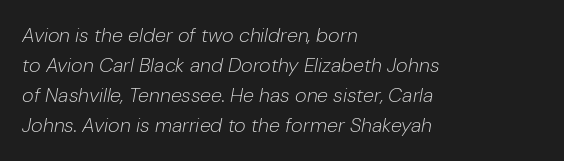
The image shows 20 px text type, italic (leaning right); set left-aligned, normal line spacing (1.5x), normal letter spacing, not underlined.
